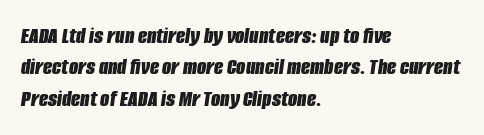
Q: Is the text bold? A: Yes.
Q: Is the text italic (slanted)? A: Yes, it leans right by about 8 degrees.
Q: Is the text underlined? A: No.
Q: How is the paragraph aligned? A: Left-aligned.
Q: Is the spacing between letters normal or unusually wide? A: Normal.
Q: Is the spacing between lines tight, normal or loose? A: Normal.
